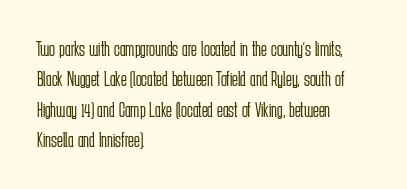
Q: Is the text bold? A: No.
Q: Is the text italic (slanted)? A: No, it is upright.
Q: Is the text underlined? A: No.
Q: How is the paragraph aligned? A: Left-aligned.
Q: Is the spacing between letters normal or unusually wide? A: Normal.
Q: Is the spacing between lines tight, normal or loose? A: Normal.
